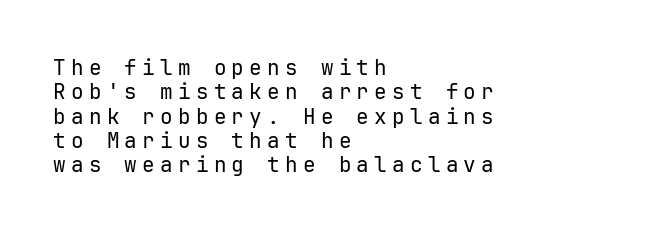
{"italic": "no", "bold": "no", "underline": "no", "align": "left", "line_spacing_ratio": 1.16, "letter_spacing": "wide", "letter_spacing_em": 0.25, "glyph_px": 21}
